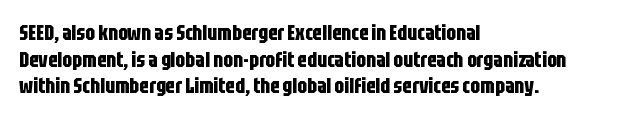
{"italic": "no", "bold": "yes", "underline": "no", "align": "left", "line_spacing": "normal", "line_spacing_ratio": 1.27, "letter_spacing": "normal", "letter_spacing_em": 0.0, "glyph_px": 21}
